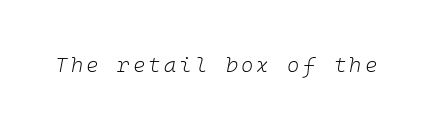
Q: Is the text bold? A: No.
Q: Is the text italic (slanted)? A: Yes, it leans right by about 10 degrees.
Q: Is the text underlined? A: No.
